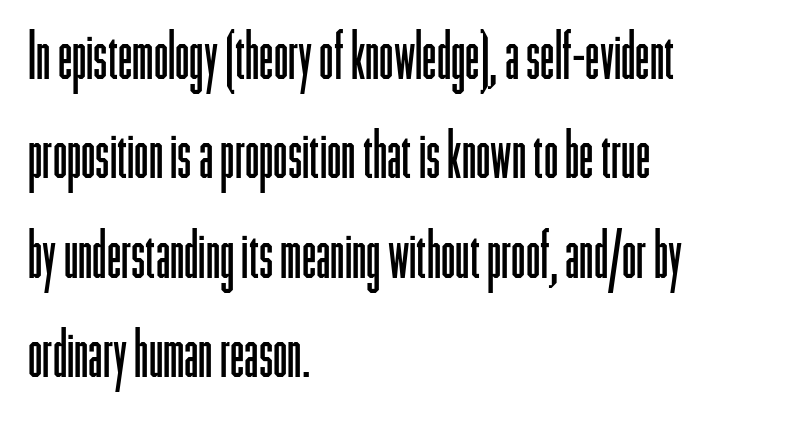
The image shows 65 px light, condensed sans-serif type, upright; set left-aligned, normal line spacing (1.53x), normal letter spacing, not underlined; low stroke contrast and a medium x-height.
